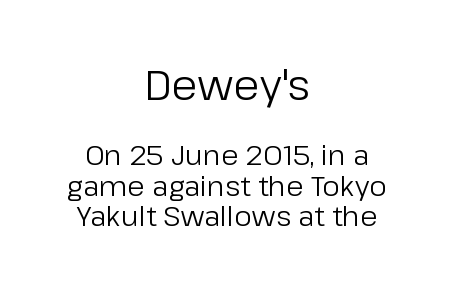
Q: Is the text bold? A: No.
Q: Is the text italic (slanted)? A: No, it is upright.
Q: Is the typeface a serif or a sans-serif typeface? A: Sans-serif.
Q: Is the text underlined? A: No.
Q: How is the paragraph aligned? A: Centered.
Q: Is the spacing between letters normal or unusually wide? A: Normal.
Q: Is the spacing between lines tight, normal or loose? A: Tight.
Q: Which block of text is set in a larger size, the first (top) or the second (bottom)? A: The first (top) one.
Q: Width (condensed, normal, or wide)? A: Normal.
Q: Stroke contrast? A: Low.
Q: x-height? A: Medium.
Q: Monospaced? A: No.
